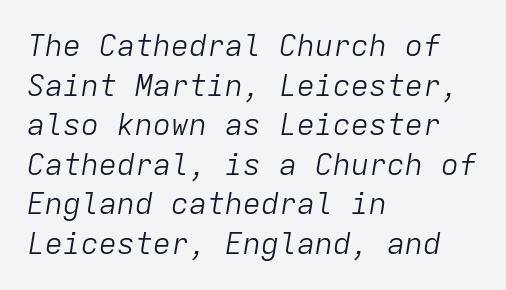
You can tell it's italic because the verticals aren't actually vertical. Lines of text with bare space underneath. How would I describe the line gaps? Plain and ordinary. The letterforms sit shoulder to shoulder at normal distance. Weight: not bold — regular or lighter.
